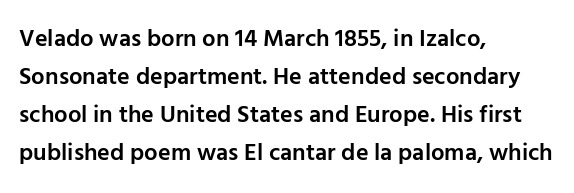
Q: Is the text bold? A: Semi-bold.
Q: Is the text italic (slanted)? A: No, it is upright.
Q: Is the text underlined? A: No.
Q: How is the paragraph aligned? A: Left-aligned.
Q: Is the spacing between letters normal or unusually wide? A: Normal.
Q: Is the spacing between lines tight, normal or loose? A: Normal.
